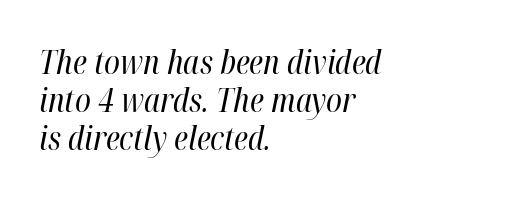
Q: Is the text bold? A: No.
Q: Is the text italic (slanted)? A: Yes, it leans right by about 12 degrees.
Q: Is the text underlined? A: No.
Q: How is the paragraph aligned? A: Left-aligned.
Q: Is the spacing between letters normal or unusually wide? A: Normal.
Q: Width (condensed, normal, or wide)? A: Condensed.
Q: Stroke contrast? A: High.
Q: x-height? A: Medium.
Q: Monospaced? A: No.
